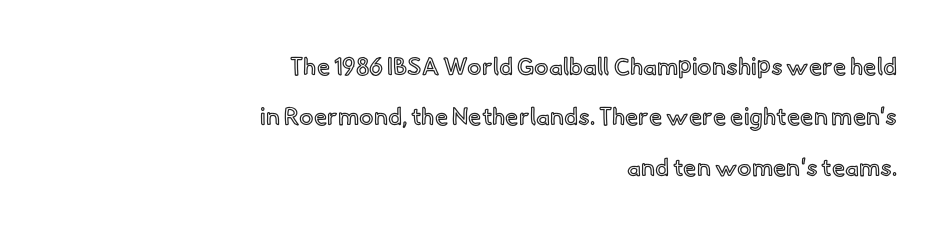
The image shows 24 px text type, upright; set right-aligned, loose line spacing (2.1x), normal letter spacing, not underlined.
